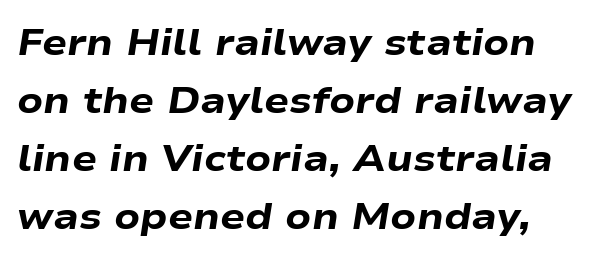
The image shows 37 px heavy, wide type, italic (leaning right); set normal line spacing (1.57x), normal letter spacing, not underlined; low stroke contrast and a medium x-height.
